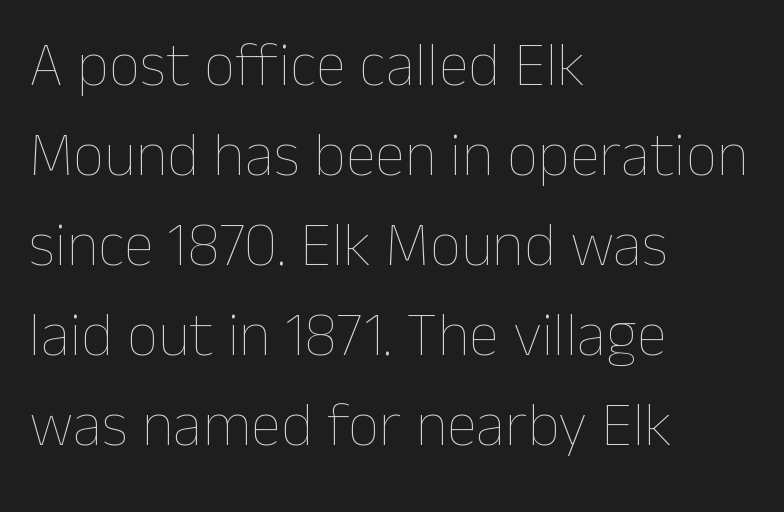
Caption: face not bold, strokes unweighted. The compositor pushed each line to the left boundary. Inter-character spacing is left at the font's built-in metrics. Nobody drew a line under any word here. Is this a fixed-width face? No — the glyphs have proportional, varying widths.
